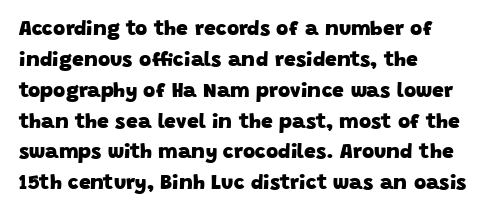
Does the weight exceed regular? Yes, all the way to bold. The gaps between neighbouring characters are ordinary and unremarkable. This rendering uses left alignment, leaving the right contour irregular. The space directly below the letters is spotless.
